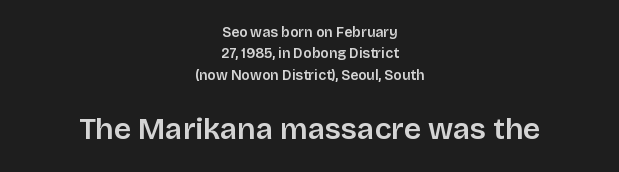
The image shows 30 px sans-serif type, upright; set centered, normal line spacing (1.53x), normal letter spacing, not underlined; the second (bottom) block is 2.14x larger; low stroke contrast and a large x-height.
